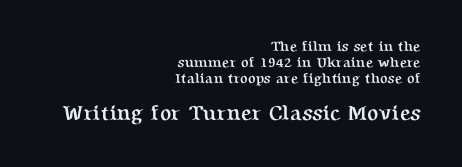
{"italic": "no", "bold": "yes", "underline": "no", "align": "right", "line_spacing": "tight", "line_spacing_ratio": 1.13, "letter_spacing": "normal", "letter_spacing_em": 0.0, "larger_block": "second", "size_ratio": 1.5, "glyph_px": 21}
